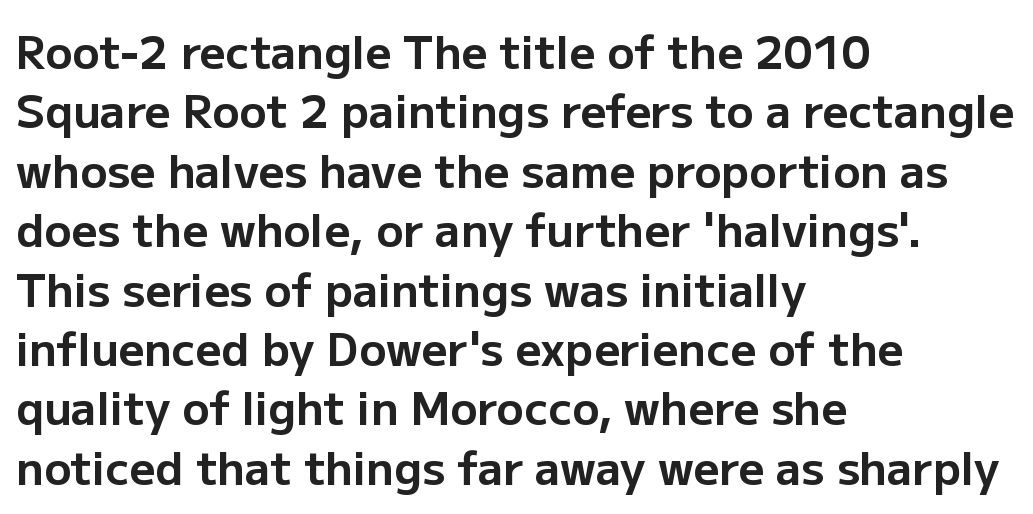
The baseline area is clear. The typesetting leans heavy: a genuine bold. Upright lettering throughout. Students, observe: this is what conventionally led text looks like.
